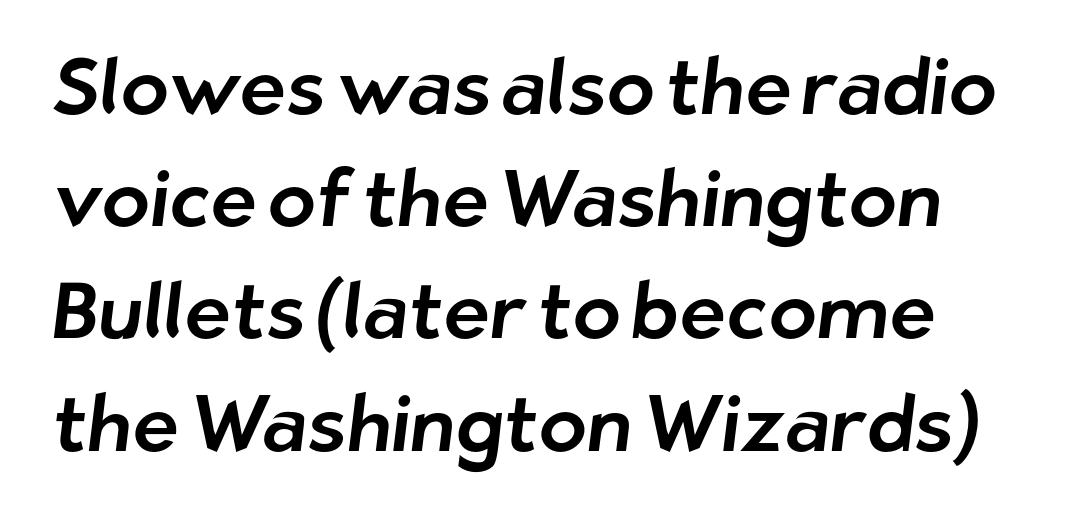
The image shows 79 px sans-serif type; set left-aligned, normal line spacing (1.42x), normal letter spacing, not underlined; low stroke contrast and a medium x-height.
